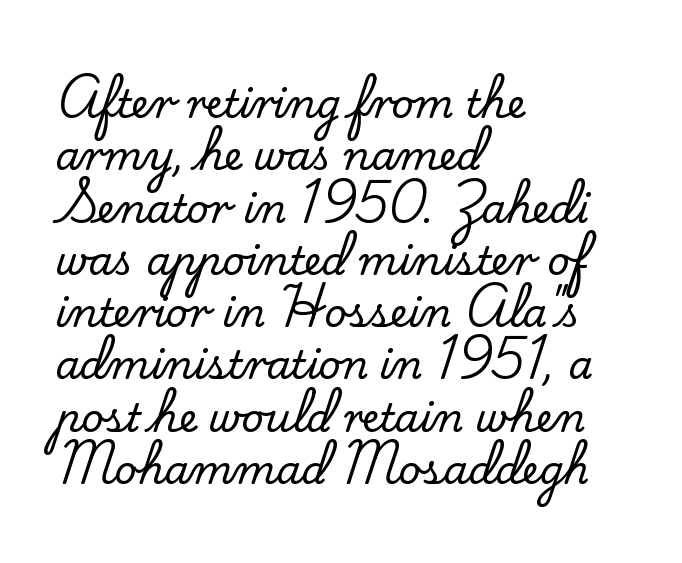
The image shows 39 px serif type; set left-aligned, normal line spacing (1.34x), normal letter spacing, not underlined; low stroke contrast and a small x-height.
